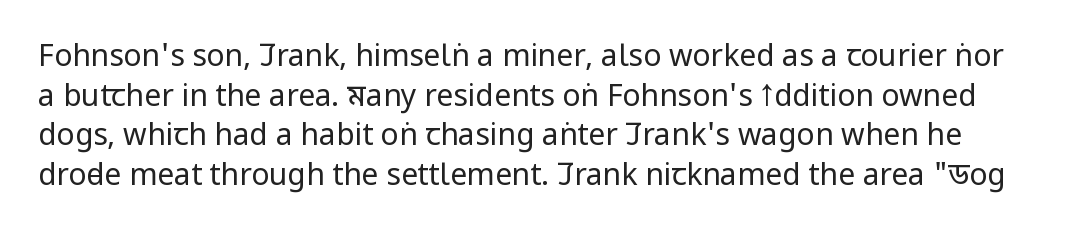
Q: Is the text bold? A: No.
Q: Is the text italic (slanted)? A: No, it is upright.
Q: Is the typeface a serif or a sans-serif typeface? A: Sans-serif.
Q: Is the text underlined? A: No.
Q: Is the spacing between letters normal or unusually wide? A: Normal.
Q: Is the spacing between lines tight, normal or loose? A: Normal.
Q: Width (condensed, normal, or wide)? A: Condensed.
Q: Stroke contrast? A: Low.
Q: x-height? A: Large.
Q: Monospaced? A: No.
